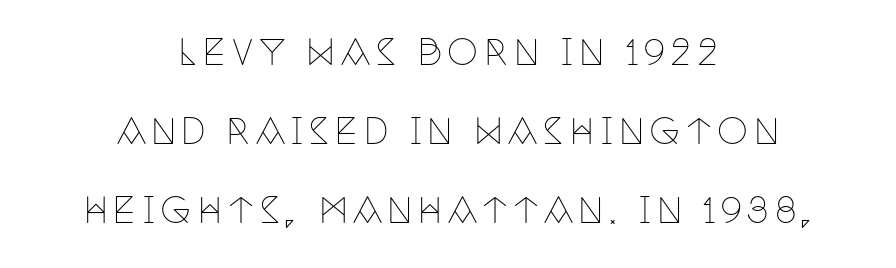
Q: Is the text bold? A: No.
Q: Is the text italic (slanted)? A: No, it is upright.
Q: Is the typeface a serif or a sans-serif typeface? A: Serif.
Q: Is the text underlined? A: No.
Q: How is the paragraph aligned? A: Centered.
Q: Is the spacing between lines tight, normal or loose? A: Loose.
Q: Width (condensed, normal, or wide)? A: Condensed.
Q: Stroke contrast? A: Low.
Q: x-height? A: Large.
Q: Monospaced? A: No.
